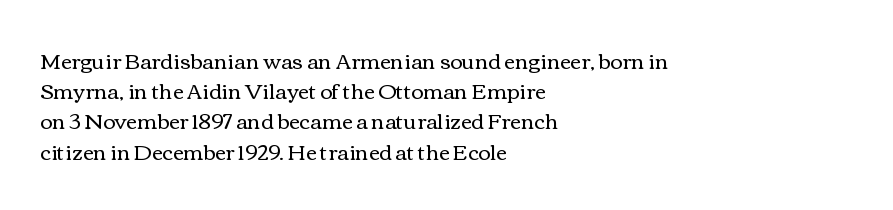
The image shows 21 px text type, upright; set left-aligned, normal line spacing (1.44x), normal letter spacing, not underlined.
